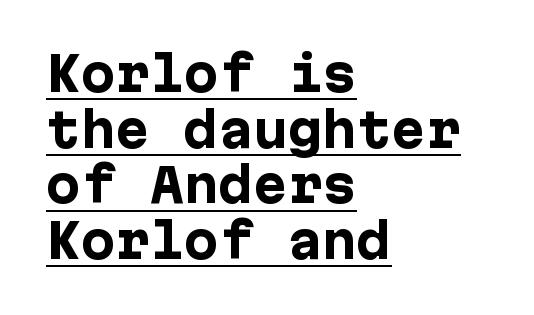
Q: Is the text bold? A: Yes.
Q: Is the text italic (slanted)? A: No, it is upright.
Q: Is the typeface a serif or a sans-serif typeface? A: Sans-serif.
Q: Is the text underlined? A: Yes.
Q: How is the paragraph aligned? A: Left-aligned.
Q: Is the spacing between letters normal or unusually wide? A: Normal.
Q: Width (condensed, normal, or wide)? A: Normal.
Q: Stroke contrast? A: Low.
Q: x-height? A: Medium.
